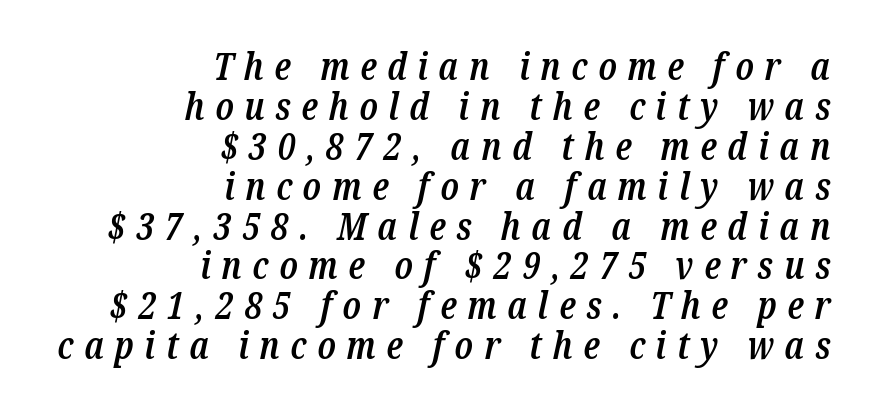
The image shows 38 px semibold, condensed serif type, italic (leaning right); set right-aligned, tight line spacing (1.05x), unusually wide letter spacing (+0.28 em), not underlined; low stroke contrast and a medium x-height.
